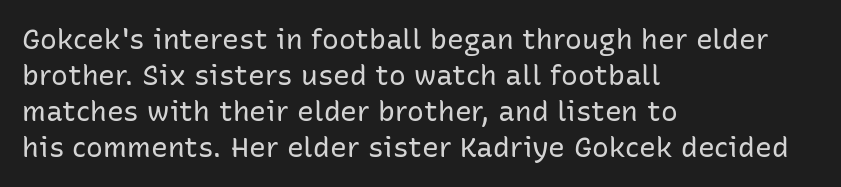
Proportional: the letters do not fall into vertical columns. Observe the ordinary spacing: letters are neighbours, not strangers. These lines sit exactly where default settings would place them. Line starts are locked; line ends wander. You can tell from the bare stems that sans-serif type was used.
